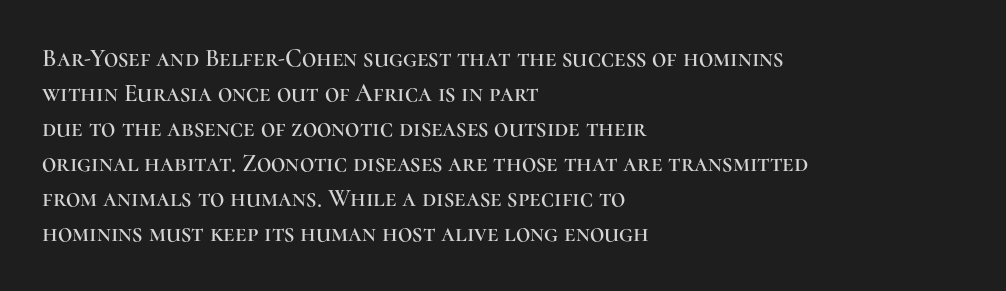
{"italic": "no", "underline": "no", "align": "left", "line_spacing": "normal", "line_spacing_ratio": 1.4, "letter_spacing": "normal", "letter_spacing_em": 0.0, "glyph_px": 25}
